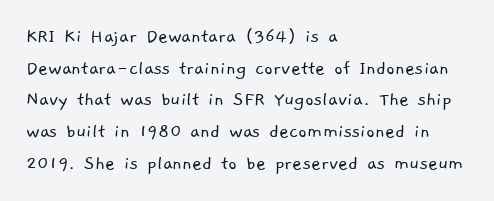
The image shows 21 px text type; set left-aligned, normal line spacing (1.51x), normal letter spacing, not underlined.
